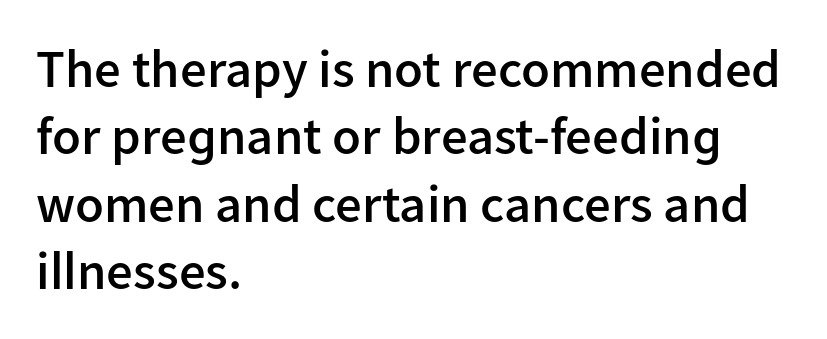
The image shows 53 px semibold sans-serif type, upright; set left-aligned, normal line spacing (1.27x), normal letter spacing, not underlined; low stroke contrast and a medium x-height.
